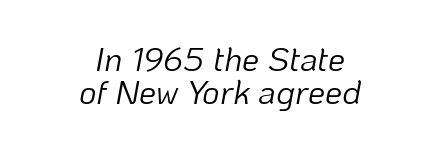
Q: Is the text bold? A: No.
Q: Is the text italic (slanted)? A: Yes, it leans right by about 10 degrees.
Q: Is the text underlined? A: No.
Q: How is the paragraph aligned? A: Centered.
Q: Is the spacing between letters normal or unusually wide? A: Normal.
Q: Is the spacing between lines tight, normal or loose? A: Tight.
Q: Width (condensed, normal, or wide)? A: Normal.
Q: Stroke contrast? A: Low.
Q: x-height? A: Medium.
Q: Monospaced? A: No.
